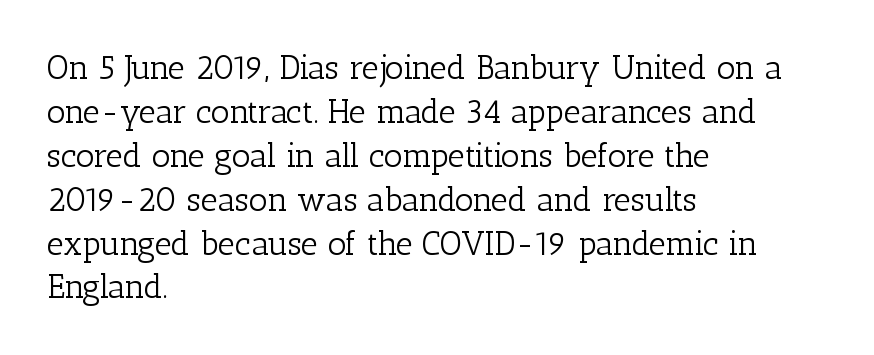
Q: Is the text bold? A: No.
Q: Is the text italic (slanted)? A: No, it is upright.
Q: Is the typeface a serif or a sans-serif typeface? A: Serif.
Q: Is the text underlined? A: No.
Q: How is the paragraph aligned? A: Left-aligned.
Q: Is the spacing between letters normal or unusually wide? A: Normal.
Q: Is the spacing between lines tight, normal or loose? A: Normal.
Q: Width (condensed, normal, or wide)? A: Normal.
Q: Stroke contrast? A: Low.
Q: x-height? A: Medium.
Q: Monospaced? A: No.
